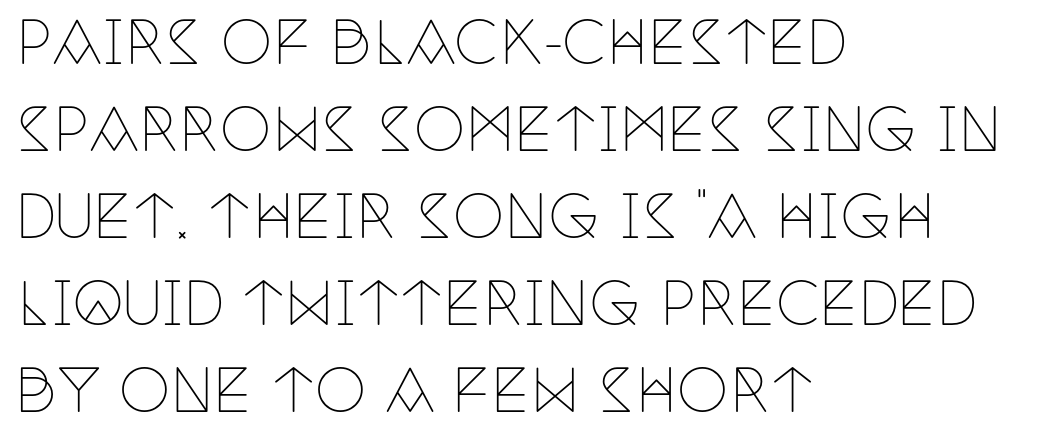
{"serif": "yes", "italic": "no", "bold": "no", "weight": "thin", "width": "condensed", "stroke_contrast": "low", "x_height": "large", "monospaced": "no", "underline": "no", "align": "left", "line_spacing": "normal", "line_spacing_ratio": 1.5, "letter_spacing": "normal", "letter_spacing_em": 0.0, "glyph_px": 58}
